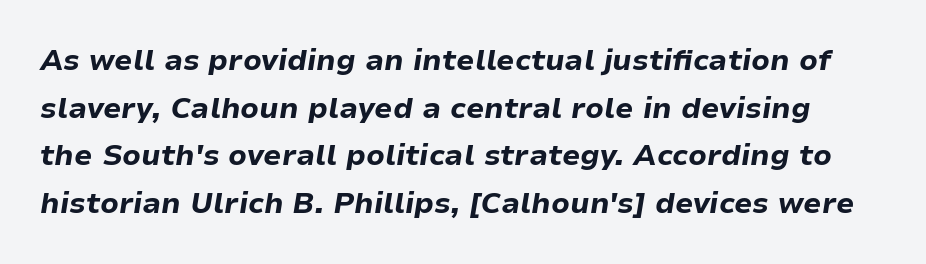
{"italic": "yes", "lean": "right", "slant_degrees": 9, "bold": "yes", "weight": "bold", "width": "normal", "stroke_contrast": "low", "x_height": "medium", "monospaced": "no", "underline": "no", "line_spacing": "normal", "line_spacing_ratio": 1.64, "letter_spacing": "normal", "letter_spacing_em": 0.0, "glyph_px": 29}
